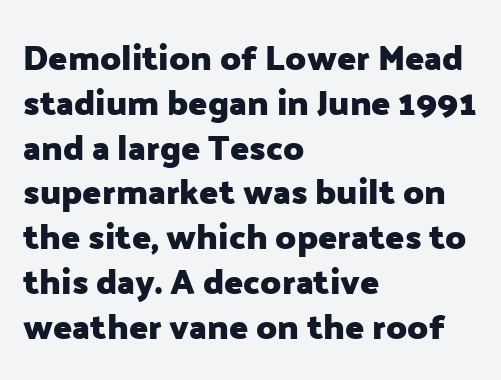
Q: Is the text bold? A: Yes.
Q: Is the text italic (slanted)? A: No, it is upright.
Q: Is the typeface a serif or a sans-serif typeface? A: Sans-serif.
Q: Is the text underlined? A: No.
Q: How is the paragraph aligned? A: Left-aligned.
Q: Is the spacing between letters normal or unusually wide? A: Normal.
Q: Is the spacing between lines tight, normal or loose? A: Normal.
Q: Width (condensed, normal, or wide)? A: Normal.
Q: Stroke contrast? A: Low.
Q: x-height? A: Medium.
Q: Monospaced? A: No.
